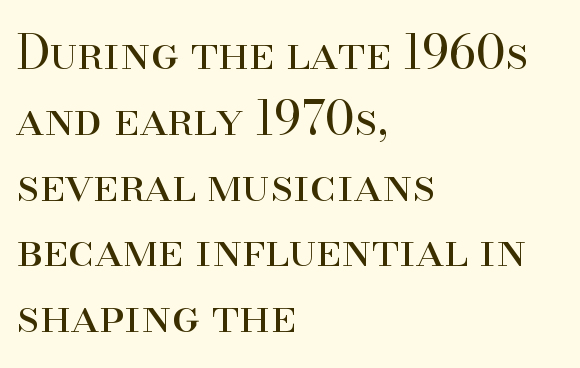
{"serif": "yes", "italic": "no", "bold": "no", "weight": "regular", "width": "normal", "stroke_contrast": "high", "x_height": "small", "monospaced": "no", "underline": "no", "align": "left", "line_spacing": "normal", "line_spacing_ratio": 1.4, "letter_spacing": "normal", "letter_spacing_em": 0.0, "glyph_px": 47}
